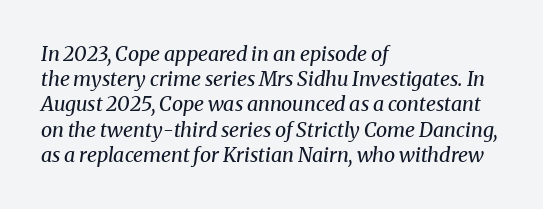
Q: Is the text bold? A: No.
Q: Is the text italic (slanted)? A: Yes, it leans right by about 8 degrees.
Q: Is the text underlined? A: No.
Q: How is the paragraph aligned? A: Left-aligned.
Q: Is the spacing between letters normal or unusually wide? A: Normal.
Q: Is the spacing between lines tight, normal or loose? A: Normal.
